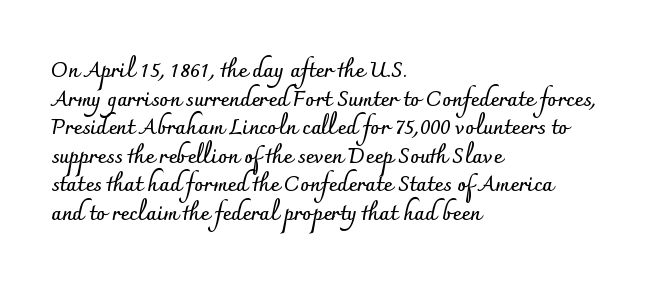
Q: Is the text bold? A: Yes.
Q: Is the text italic (slanted)? A: Yes.
Q: Is the text underlined? A: No.
Q: How is the paragraph aligned? A: Left-aligned.
Q: Is the spacing between letters normal or unusually wide? A: Normal.
Q: Is the spacing between lines tight, normal or loose? A: Normal.
